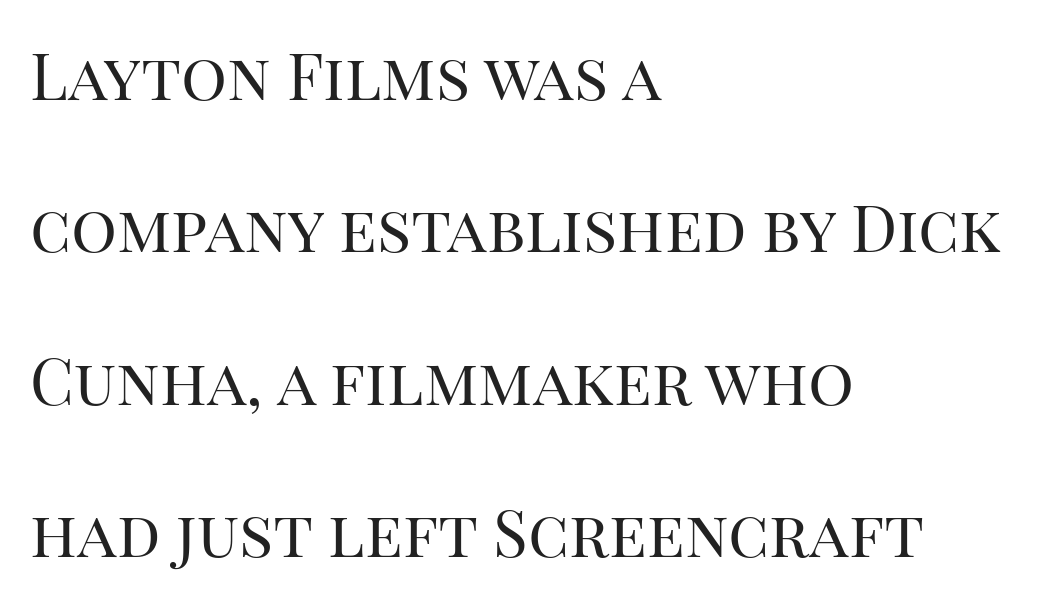
You could fit nearly another row in the gap between these rows. Serifs: yes, visible at the terminals of the letterforms. The text block is weighted toward the left margin, trailing off unevenly rightward. Does the lettering tilt? It doesn't — this is upright.
